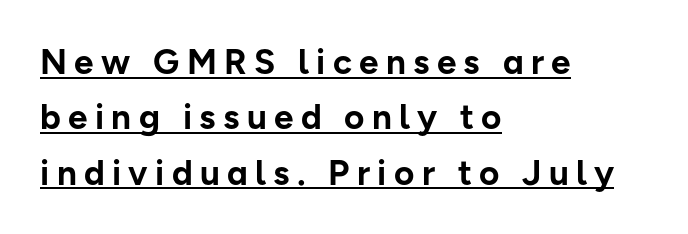
The text block is weighted toward the left margin, trailing off unevenly rightward. Proportional: the letters do not fall into vertical columns. A typesetter would call this heavily tracked-out type. Tall strokes in this sample are plumb rather than angled.
